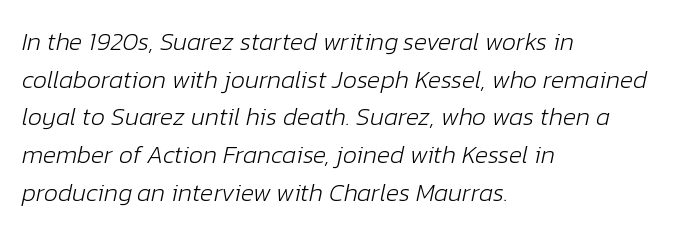
Q: Is the text bold? A: No.
Q: Is the text italic (slanted)? A: Yes, it leans right by about 12 degrees.
Q: Is the text underlined? A: No.
Q: How is the paragraph aligned? A: Left-aligned.
Q: Is the spacing between letters normal or unusually wide? A: Normal.
Q: Is the spacing between lines tight, normal or loose? A: Normal.
